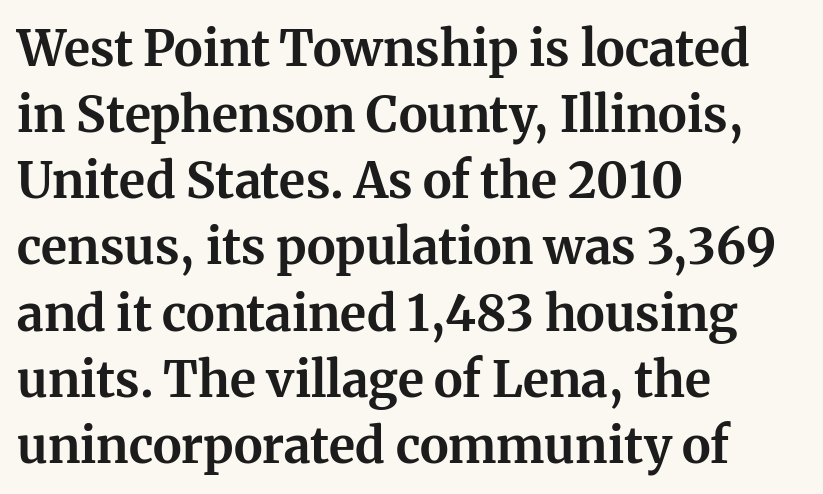
The image shows 49 px bold serif type, upright; set left-aligned, normal line spacing (1.35x), normal letter spacing, not underlined; medium stroke contrast and a medium x-height.
